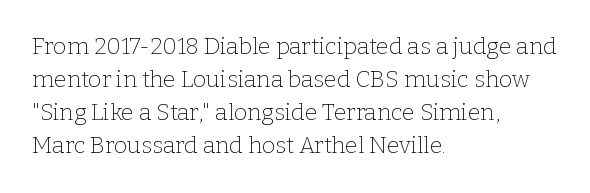
The image shows 23 px text type, upright; set left-aligned, normal line spacing (1.44x), normal letter spacing, not underlined.
